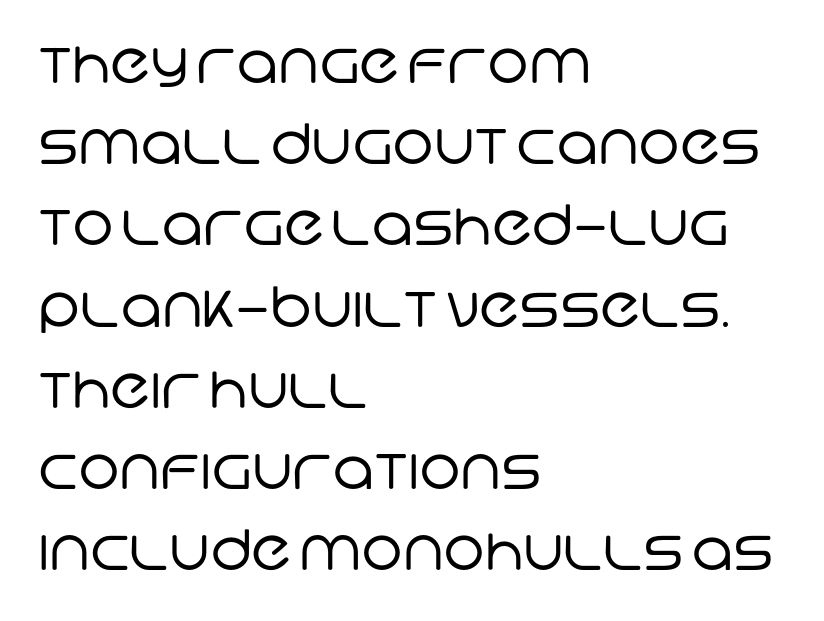
{"serif": "no", "bold": "no", "weight": "regular", "width": "normal", "stroke_contrast": "low", "x_height": "large", "monospaced": "no", "underline": "no", "align": "left", "line_spacing": "normal", "line_spacing_ratio": 1.45, "letter_spacing": "normal", "letter_spacing_em": 0.0, "glyph_px": 56}
